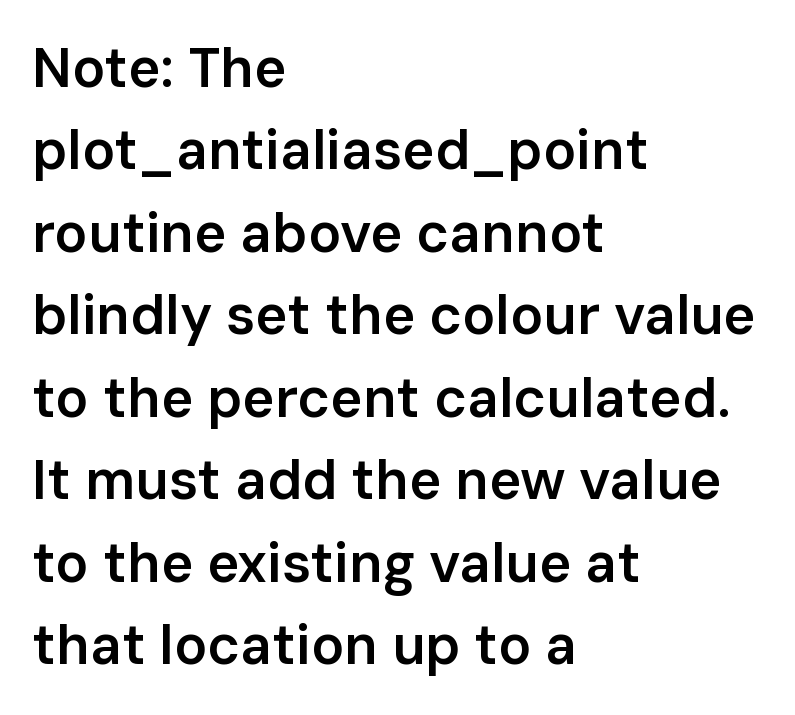
Compared with an ordinary text face, these strokes are moderately heavier — a semibold. Think of a printed novel: that variable character pitch is what you see here. The rendering anchors every line to the left-hand side. This is sans-serif lettering, the kind often seen on screens and signage. Ascenders rise straight up at ninety degrees.
